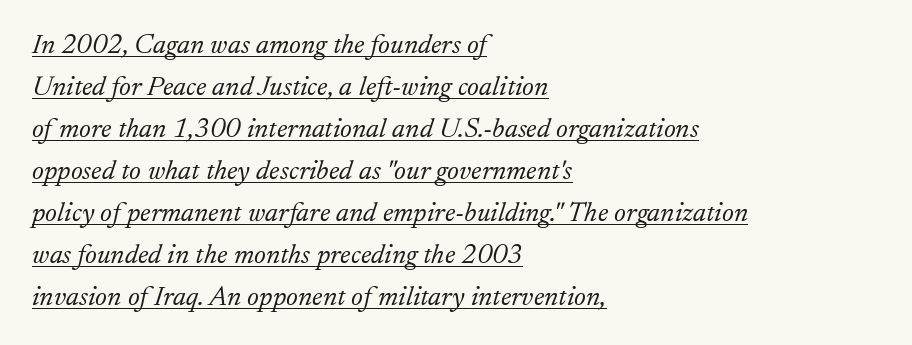
The image shows 28 px light serif type, italic (leaning right); set left-aligned, normal line spacing (1.5x), normal letter spacing, underlined; low stroke contrast and a small x-height.
